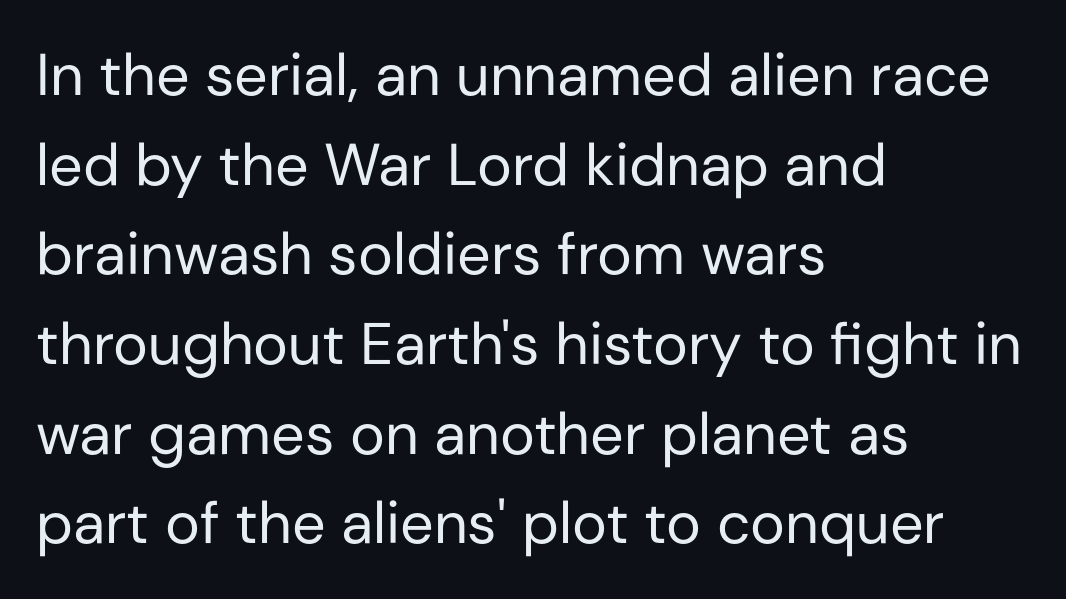
Unlike a traditional serif, this face leaves its strokes unadorned. Reading down the block, your eye returns to a fixed left position each line. Think of a printed novel: that variable character pitch is what you see here. Glance below the letters and you will spot only blank space. The font is comparable to plain body text, perhaps lighter.
